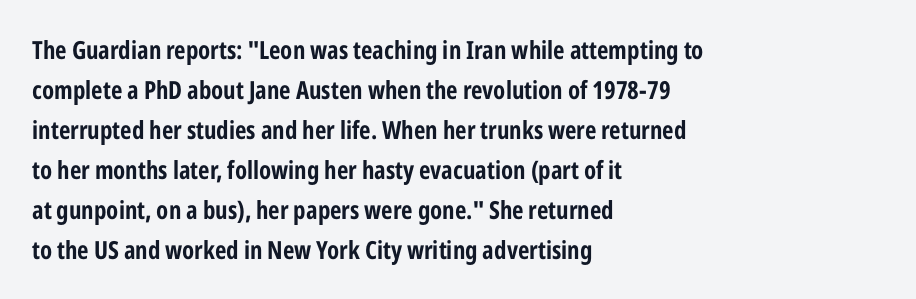
{"italic": "no", "bold": "yes", "underline": "no", "align": "left", "line_spacing": "normal", "line_spacing_ratio": 1.6, "letter_spacing": "normal", "letter_spacing_em": 0.0, "glyph_px": 25}
